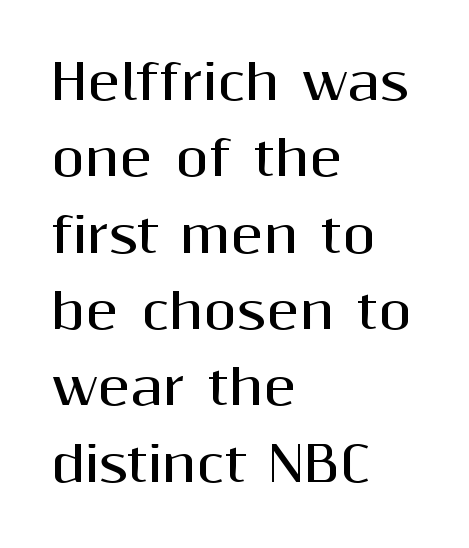
The image shows 48 px bold sans-serif type, upright; set left-aligned, normal line spacing (1.59x), normal letter spacing, not underlined; medium stroke contrast and a medium x-height.
